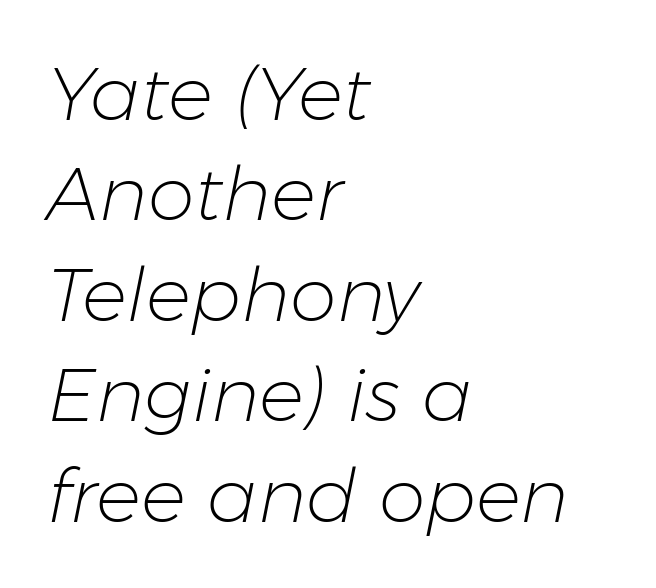
The image shows 75 px light type, italic (leaning right); set left-aligned, normal line spacing (1.34x), normal letter spacing, not underlined; low stroke contrast and a medium x-height.
